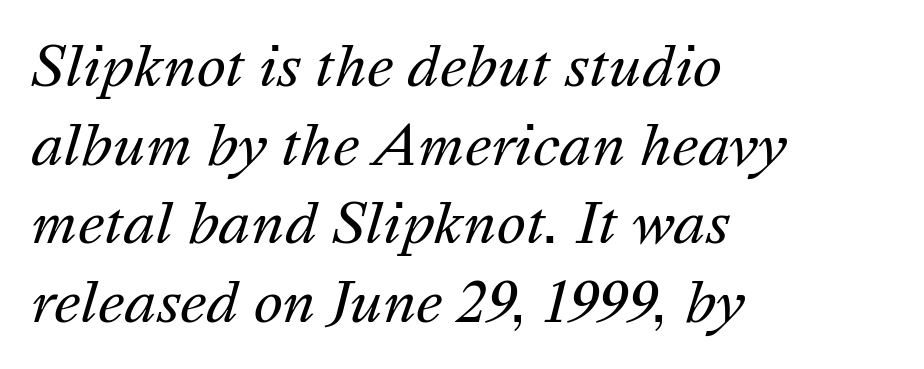
{"italic": "yes", "lean": "right", "slant_degrees": 16, "bold": "no", "weight": "regular", "width": "normal", "stroke_contrast": "medium", "x_height": "medium", "monospaced": "no", "underline": "no", "align": "left", "line_spacing": "normal", "line_spacing_ratio": 1.43, "letter_spacing": "normal", "letter_spacing_em": 0.0, "glyph_px": 55}
